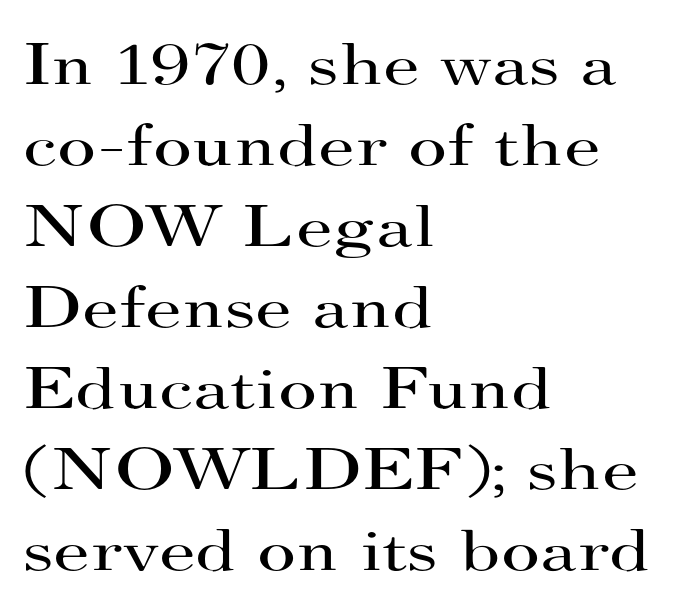
Here the designer chose a conventional face with non-uniform glyph widths. Does extra space separate the letters? No, they use regular spacing. Only glyphs here, with clear space below each row. Line spacing here is normal. Leftover space on each line is placed entirely after the last word.
